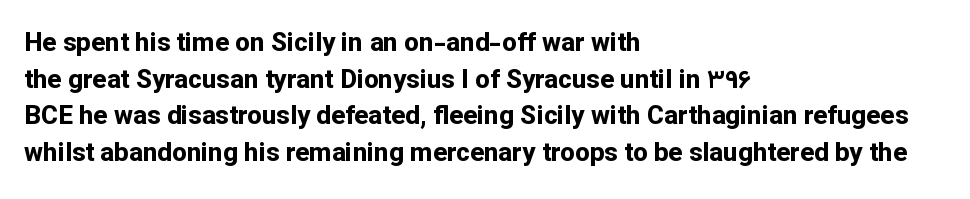
The image shows 26 px bold type, upright; set left-aligned, normal line spacing (1.41x), normal letter spacing, not underlined.
